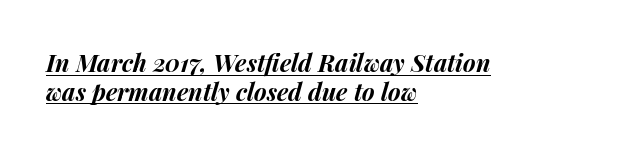
The image shows 24 px bold type, italic (leaning right); set left-aligned, line spacing 1.2x, normal letter spacing, underlined.
